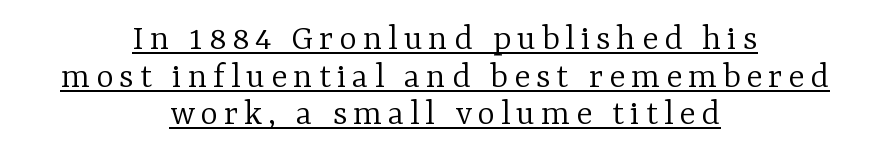
Q: Is the text bold? A: No.
Q: Is the text italic (slanted)? A: No, it is upright.
Q: Is the typeface a serif or a sans-serif typeface? A: Serif.
Q: Is the text underlined? A: Yes.
Q: How is the paragraph aligned? A: Centered.
Q: Is the spacing between lines tight, normal or loose? A: Tight.
Q: Width (condensed, normal, or wide)? A: Normal.
Q: Stroke contrast? A: Low.
Q: x-height? A: Medium.
Q: Monospaced? A: No.
